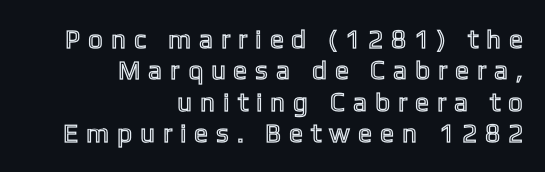
The image shows 26 px text type, upright; set right-aligned, line spacing 1.21x, unusually wide letter spacing (+0.38 em), not underlined.
